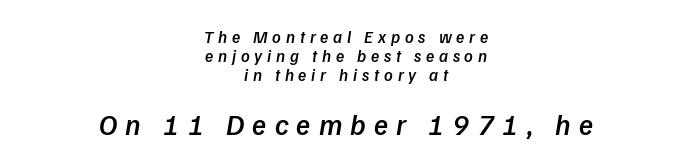
Q: Is the text bold? A: Semi-bold.
Q: Is the typeface a serif or a sans-serif typeface? A: Sans-serif.
Q: Is the text underlined? A: No.
Q: How is the paragraph aligned? A: Centered.
Q: Is the spacing between letters normal or unusually wide? A: Unusually wide.
Q: Is the spacing between lines tight, normal or loose? A: Tight.
Q: Which block of text is set in a larger size, the first (top) or the second (bottom)? A: The second (bottom) one.
Q: Width (condensed, normal, or wide)? A: Normal.
Q: Stroke contrast? A: Low.
Q: x-height? A: Medium.
Q: Monospaced? A: No.
